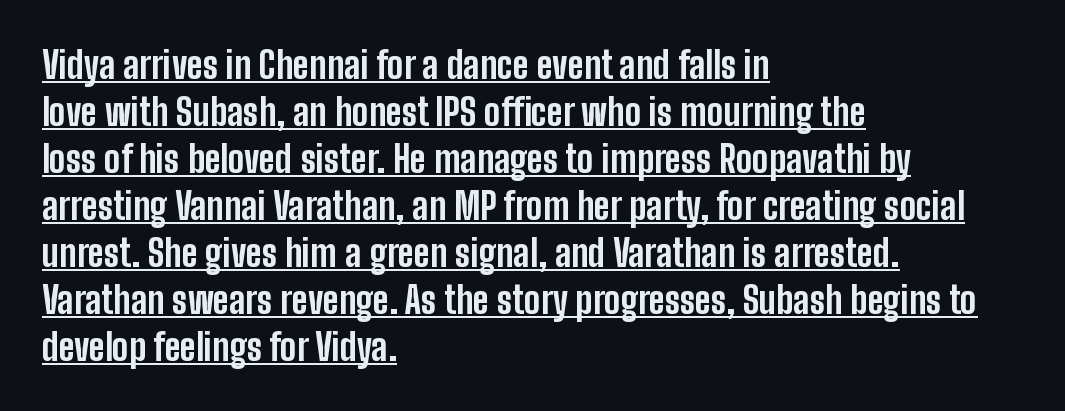
The image shows 37 px bold, condensed sans-serif type, upright; set left-aligned, normal line spacing (1.27x), normal letter spacing, underlined; low stroke contrast and a medium x-height.
